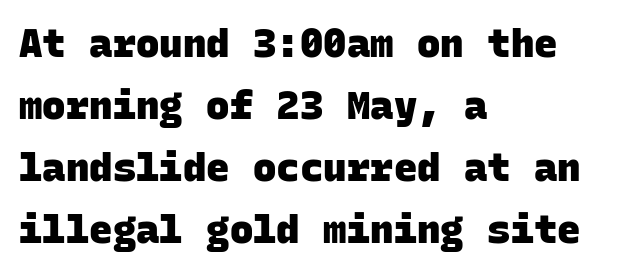
The image shows 39 px heavy sans-serif type, monospaced; set left-aligned, normal line spacing (1.59x), normal letter spacing, not underlined; low stroke contrast and a large x-height.
